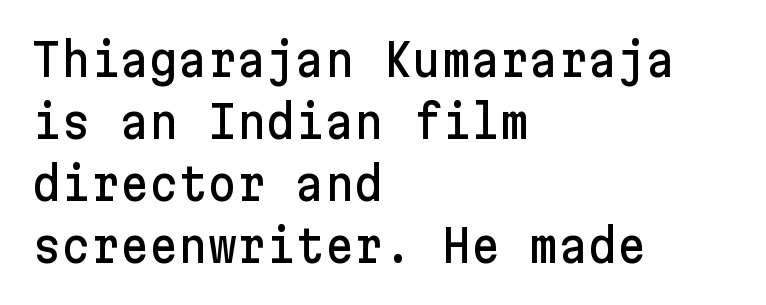
Does the type have serifs? No, each stem ends abruptly. Quick note: underline off. Is there any slant? The stems are plumb. The rendering anchors every line to the left-hand side.
